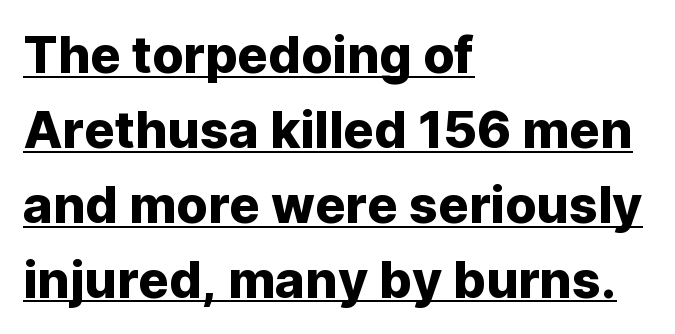
Alignment: flush left. This is underlined copy, the kind a proofreader might mark for attention. Nope, not italic — everything's standing straight. Is this a fixed-width face? No — the glyphs have proportional, varying widths. Observe the absence of serifs on each vertical stroke in this sample.
